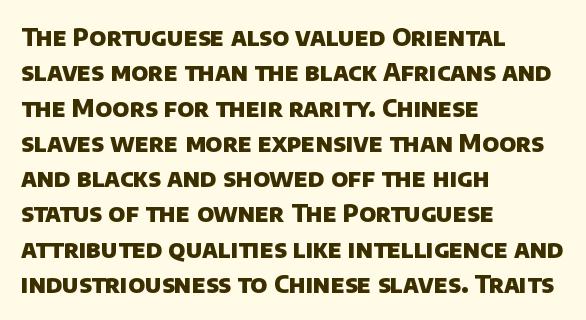
{"bold": "yes", "underline": "no", "align": "left", "line_spacing": "normal", "line_spacing_ratio": 1.47, "letter_spacing": "normal", "letter_spacing_em": 0.0, "glyph_px": 24}
